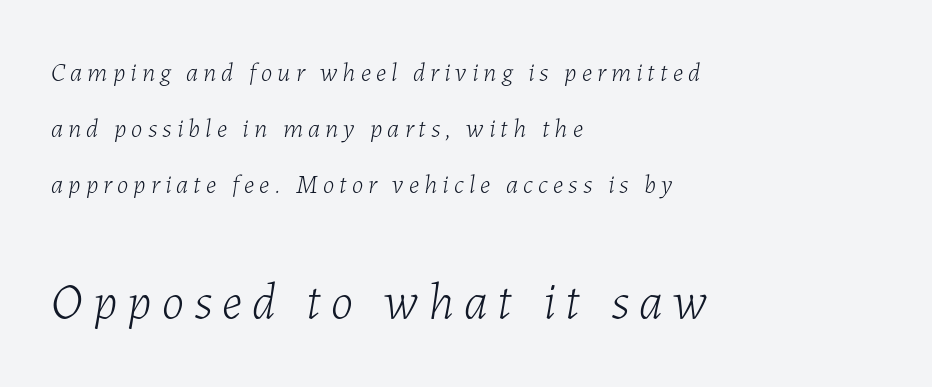
The image shows 51 px light type, italic (leaning right); set left-aligned, loose line spacing (2.16x), unusually wide letter spacing (+0.2 em), not underlined; the second (bottom) block is 1.96x larger; low stroke contrast and a medium x-height.
